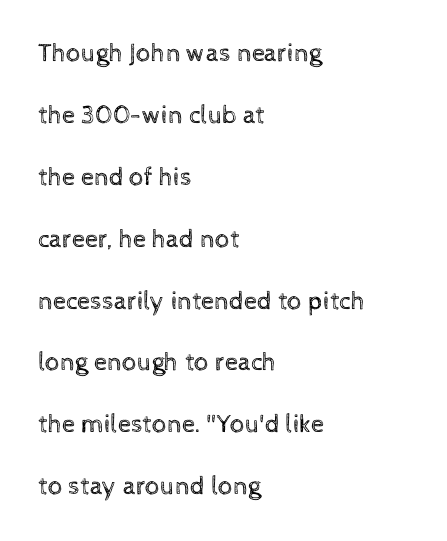
The image shows 26 px text type, upright; set left-aligned, loose line spacing (2.38x), normal letter spacing, not underlined.
